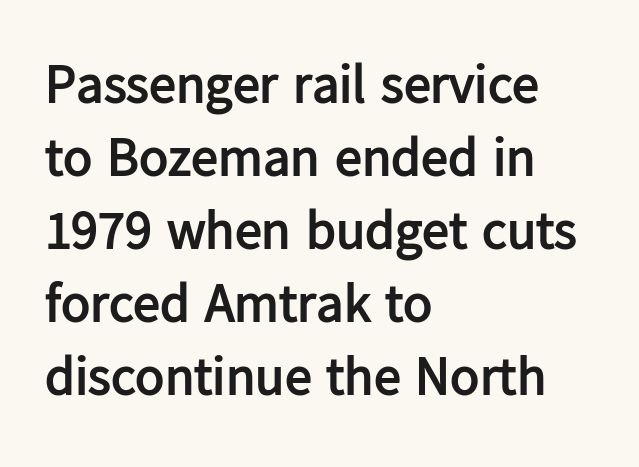
{"serif": "no", "italic": "no", "bold": "yes", "weight": "semibold", "width": "normal", "stroke_contrast": "low", "x_height": "medium", "monospaced": "no", "underline": "no", "align": "left", "line_spacing": "normal", "line_spacing_ratio": 1.35, "letter_spacing": "normal", "letter_spacing_em": 0.0, "glyph_px": 54}
